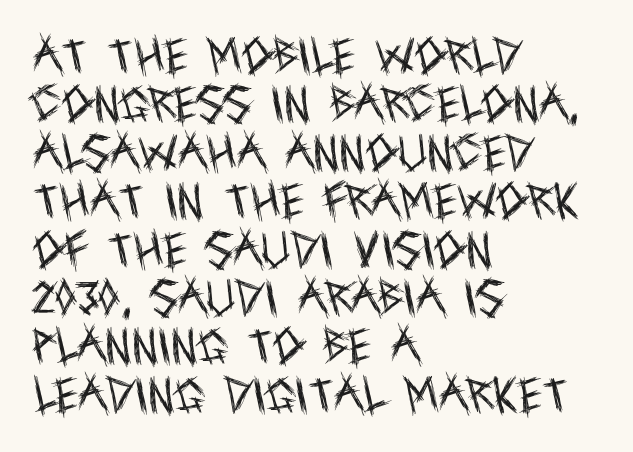
The image shows 40 px regular-weight, condensed sans-serif type, upright; set left-aligned, line spacing 1.21x, normal letter spacing, not underlined; a large x-height.
